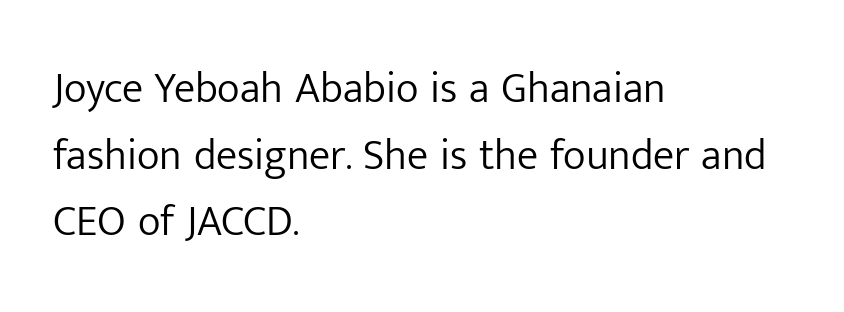
The image shows 43 px light sans-serif type, upright; set left-aligned, normal line spacing (1.55x), normal letter spacing, not underlined; low stroke contrast and a medium x-height.
